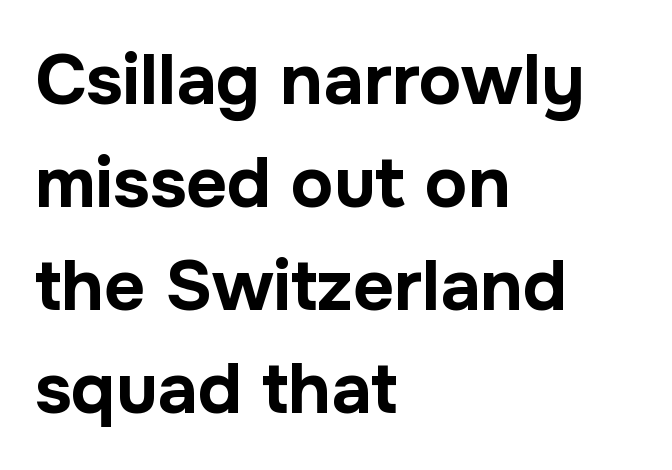
Q: Is the text bold? A: Yes.
Q: Is the text italic (slanted)? A: No, it is upright.
Q: Is the typeface a serif or a sans-serif typeface? A: Sans-serif.
Q: Is the text underlined? A: No.
Q: How is the paragraph aligned? A: Left-aligned.
Q: Is the spacing between letters normal or unusually wide? A: Normal.
Q: Is the spacing between lines tight, normal or loose? A: Normal.
Q: Width (condensed, normal, or wide)? A: Normal.
Q: Stroke contrast? A: Low.
Q: x-height? A: Medium.
Q: Monospaced? A: No.
